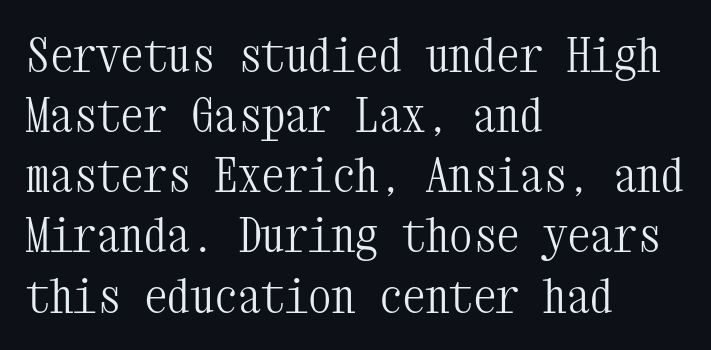
{"serif": "yes", "italic": "no", "bold": "no", "weight": "light", "width": "condensed", "stroke_contrast": "medium", "x_height": "medium", "monospaced": "yes", "underline": "no", "align": "left", "line_spacing": "normal", "line_spacing_ratio": 1.28, "letter_spacing": "normal", "letter_spacing_em": 0.0, "glyph_px": 47}
